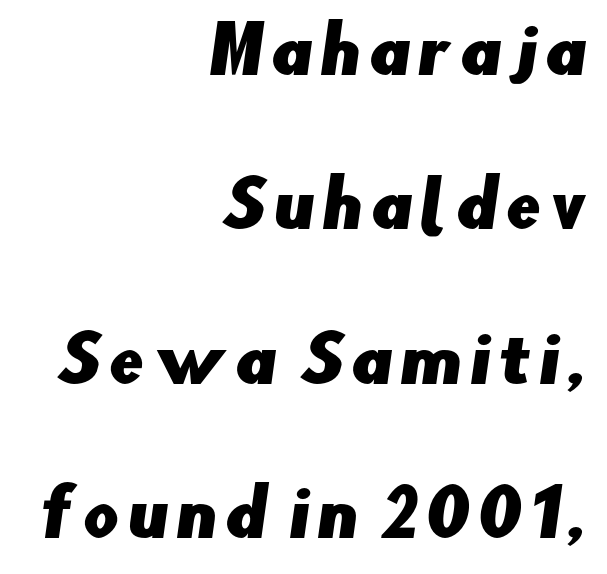
Q: Is the typeface a serif or a sans-serif typeface? A: Sans-serif.
Q: Is the text underlined? A: No.
Q: How is the paragraph aligned? A: Right-aligned.
Q: Is the spacing between lines tight, normal or loose? A: Loose.
Q: Width (condensed, normal, or wide)? A: Normal.
Q: Stroke contrast? A: Low.
Q: x-height? A: Small.
Q: Monospaced? A: No.
